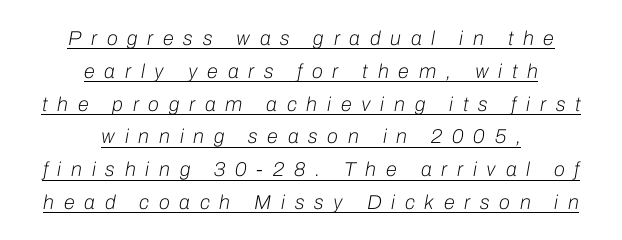
Q: Is the text bold? A: No.
Q: Is the text italic (slanted)? A: Yes, it leans right by about 10 degrees.
Q: Is the text underlined? A: Yes.
Q: How is the paragraph aligned? A: Centered.
Q: Is the spacing between letters normal or unusually wide? A: Unusually wide.
Q: Is the spacing between lines tight, normal or loose? A: Normal.
